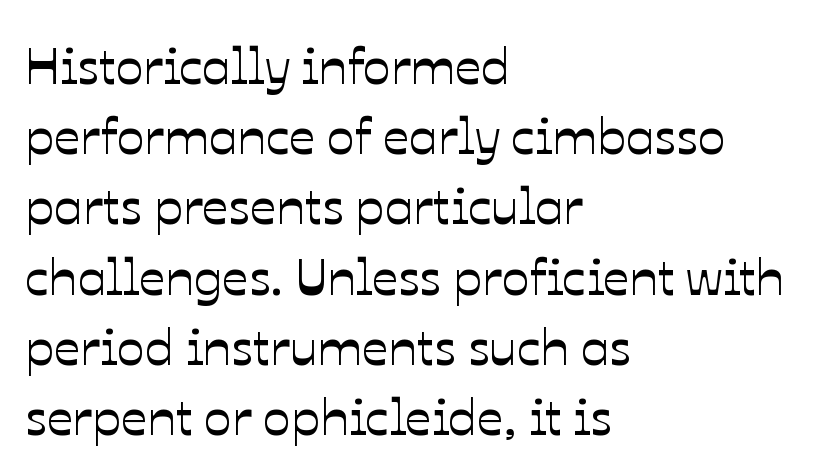
Ordinary non-slanted type is in use. Do the characters align in a grid? No, the font is proportional. The passage shown has conventional tracking throughout. The passage is arranged the way most books set body copy — flush left. Glance below the letters and you will spot only blank space.
